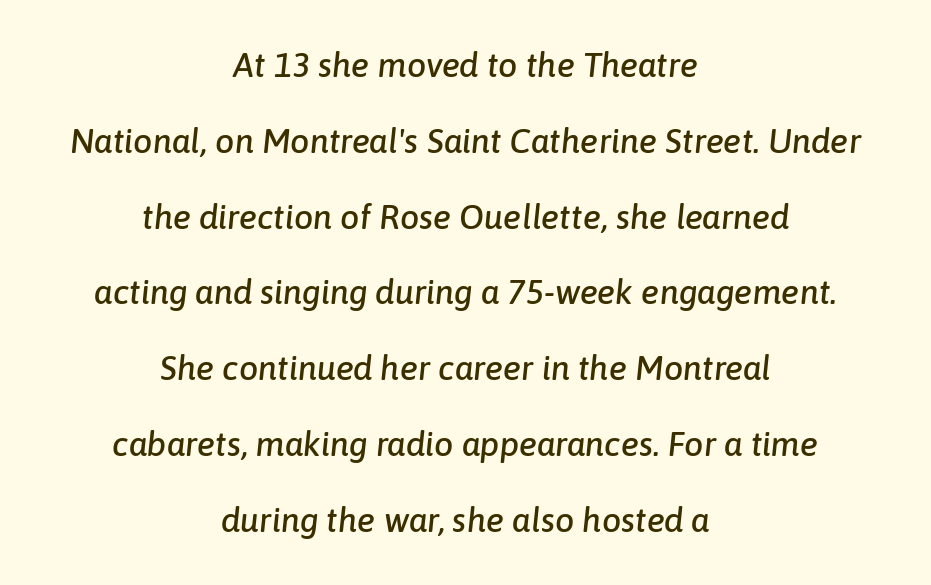
{"italic": "yes", "lean": "right", "slant_degrees": 6, "width": "normal", "stroke_contrast": "low", "x_height": "medium", "monospaced": "no", "underline": "no", "align": "center", "line_spacing": "loose", "line_spacing_ratio": 2.23, "letter_spacing": "normal", "letter_spacing_em": 0.0, "glyph_px": 34}
